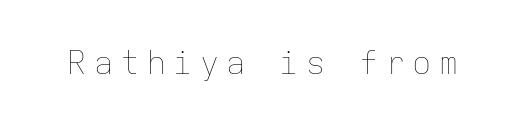
The image shows 32 px thin type, upright, monospaced; set unusually wide letter spacing (+0.23 em), not underlined; low stroke contrast and a medium x-height.
